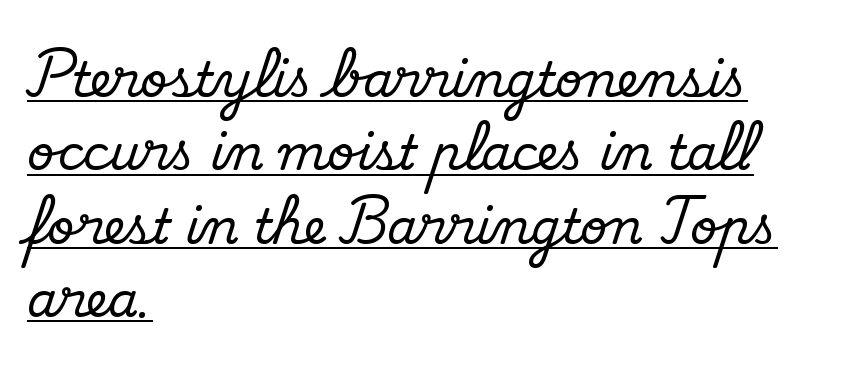
The image shows 48 px serif type; set left-aligned, normal line spacing (1.53x), normal letter spacing, underlined; medium stroke contrast and a small x-height.
